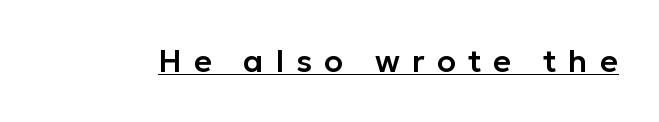
The image shows 31 px sans-serif type, upright; set unusually wide letter spacing (+0.39 em), underlined; low stroke contrast and a medium x-height.
